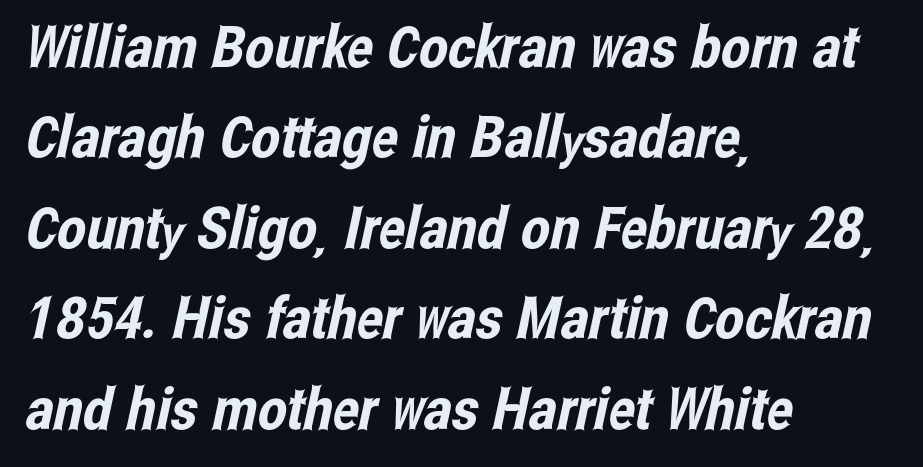
Q: Is the typeface a serif or a sans-serif typeface? A: Sans-serif.
Q: Is the text underlined? A: No.
Q: How is the paragraph aligned? A: Left-aligned.
Q: Is the spacing between letters normal or unusually wide? A: Normal.
Q: Is the spacing between lines tight, normal or loose? A: Normal.
Q: Width (condensed, normal, or wide)? A: Condensed.
Q: Stroke contrast? A: Low.
Q: x-height? A: Medium.
Q: Monospaced? A: No.
